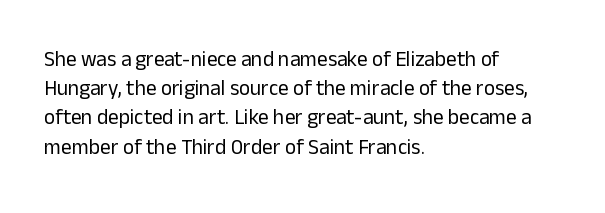
{"italic": "no", "bold": "no", "underline": "no", "align": "left", "line_spacing": "normal", "line_spacing_ratio": 1.39, "letter_spacing": "normal", "letter_spacing_em": 0.0, "glyph_px": 21}
